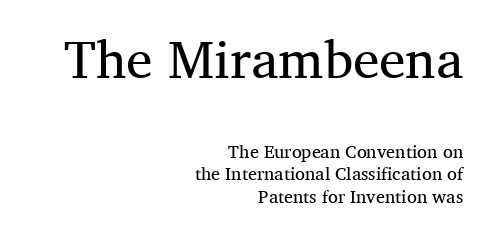
The image shows 53 px regular-weight serif type, upright; set right-aligned, normal line spacing (1.25x), normal letter spacing, not underlined; the first (top) block is 2.94x larger; medium stroke contrast and a medium x-height.
